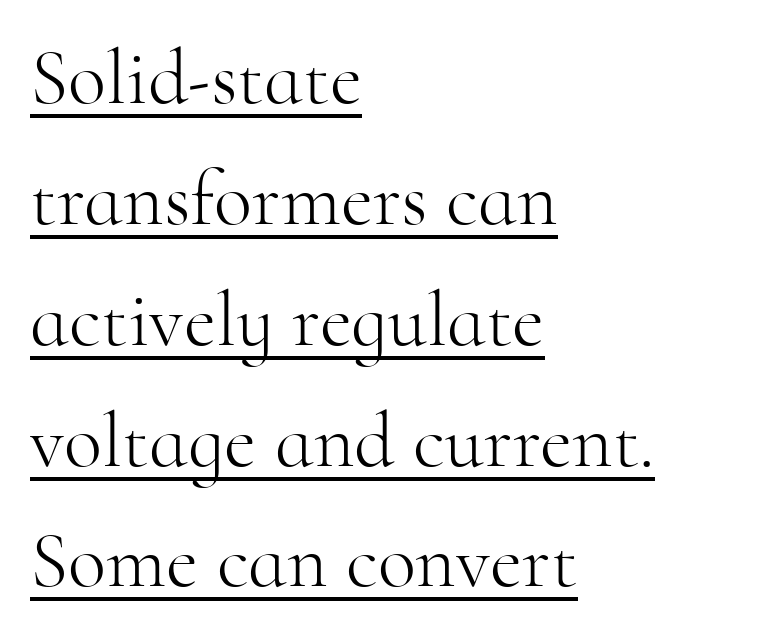
Quick note: interline space is typical. A typesetter would label this face a serif. If you drew a line through each stem, it would be perfectly vertical. Stroke mass is kept to a normal reading level or below. Compared with a centered layout, this one pins lines to the left instead. There is no visible air inserted between adjacent glyphs.
